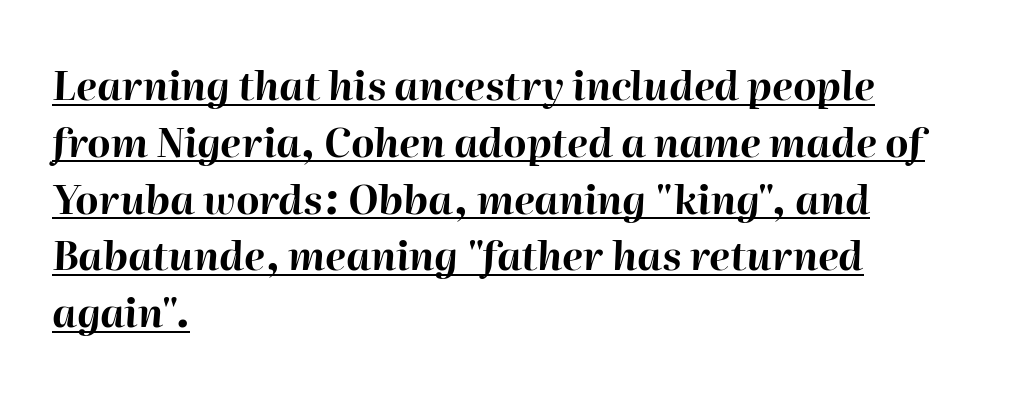
The image shows 40 px bold type, italic (leaning right); set left-aligned, normal line spacing (1.42x), normal letter spacing, underlined; high stroke contrast and a medium x-height.
